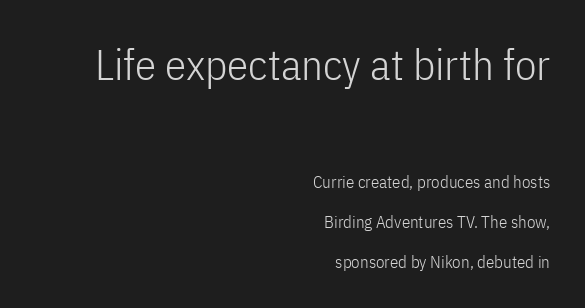
Q: Is the text bold? A: No.
Q: Is the text italic (slanted)? A: No, it is upright.
Q: Is the typeface a serif or a sans-serif typeface? A: Sans-serif.
Q: Is the text underlined? A: No.
Q: How is the paragraph aligned? A: Right-aligned.
Q: Is the spacing between letters normal or unusually wide? A: Normal.
Q: Is the spacing between lines tight, normal or loose? A: Loose.
Q: Which block of text is set in a larger size, the first (top) or the second (bottom)? A: The first (top) one.
Q: Width (condensed, normal, or wide)? A: Condensed.
Q: Stroke contrast? A: Low.
Q: x-height? A: Medium.
Q: Monospaced? A: No.
